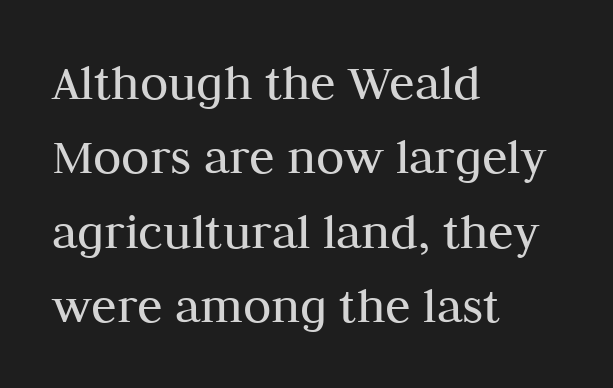
Q: Is the text bold? A: No.
Q: Is the text italic (slanted)? A: No, it is upright.
Q: Is the typeface a serif or a sans-serif typeface? A: Serif.
Q: Is the text underlined? A: No.
Q: How is the paragraph aligned? A: Left-aligned.
Q: Is the spacing between letters normal or unusually wide? A: Normal.
Q: Is the spacing between lines tight, normal or loose? A: Normal.
Q: Width (condensed, normal, or wide)? A: Normal.
Q: Stroke contrast? A: Medium.
Q: x-height? A: Medium.
Q: Monospaced? A: No.
